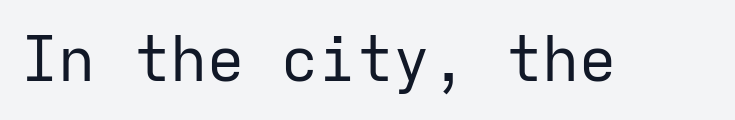
Q: Is the text bold? A: No.
Q: Is the text italic (slanted)? A: No, it is upright.
Q: Is the typeface a serif or a sans-serif typeface? A: Sans-serif.
Q: Is the text underlined? A: No.
Q: Is the spacing between letters normal or unusually wide? A: Normal.
Q: Width (condensed, normal, or wide)? A: Normal.
Q: Stroke contrast? A: Low.
Q: x-height? A: Medium.
Q: Monospaced? A: Yes.
